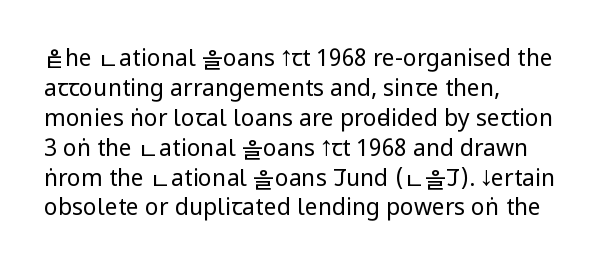
The image shows 23 px text type, upright; set left-aligned, normal line spacing (1.3x), normal letter spacing, not underlined.
